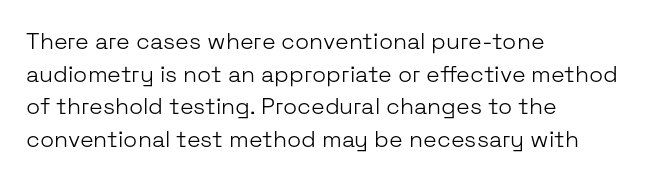
Q: Is the text bold? A: No.
Q: Is the text italic (slanted)? A: No, it is upright.
Q: Is the text underlined? A: No.
Q: How is the paragraph aligned? A: Left-aligned.
Q: Is the spacing between letters normal or unusually wide? A: Normal.
Q: Is the spacing between lines tight, normal or loose? A: Normal.
